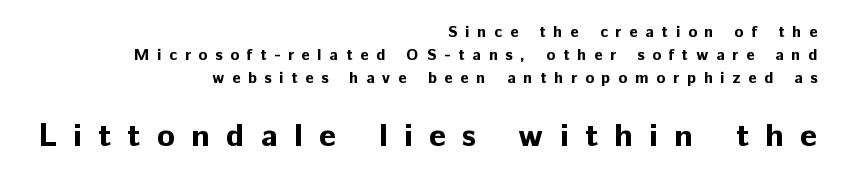
Q: Is the text bold? A: Yes.
Q: Is the text italic (slanted)? A: No, it is upright.
Q: Is the typeface a serif or a sans-serif typeface? A: Sans-serif.
Q: Is the text underlined? A: No.
Q: How is the paragraph aligned? A: Right-aligned.
Q: Is the spacing between letters normal or unusually wide? A: Unusually wide.
Q: Is the spacing between lines tight, normal or loose? A: Normal.
Q: Which block of text is set in a larger size, the first (top) or the second (bottom)? A: The second (bottom) one.
Q: Width (condensed, normal, or wide)? A: Normal.
Q: Stroke contrast? A: Low.
Q: x-height? A: Medium.
Q: Monospaced? A: No.
